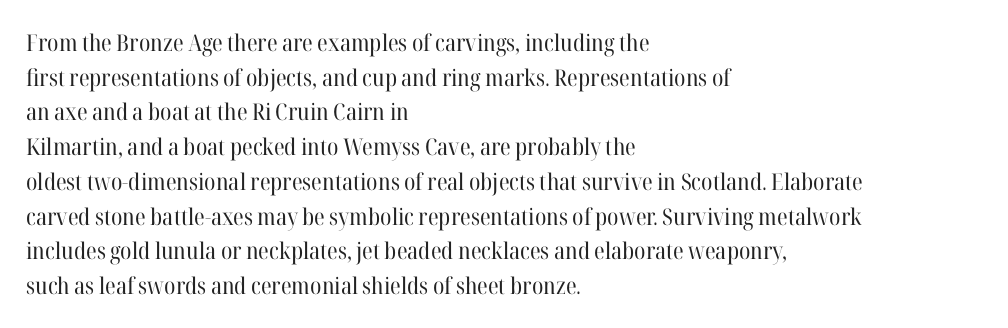
The image shows 23 px text type, upright; set left-aligned, normal line spacing (1.51x), normal letter spacing, not underlined.
